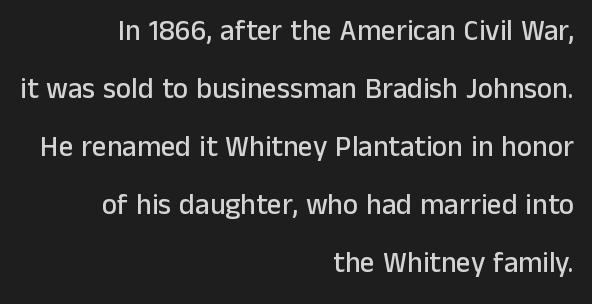
The image shows 29 px sans-serif type, upright; set right-aligned, loose line spacing (2.0x), normal letter spacing, not underlined; low stroke contrast and a medium x-height.
